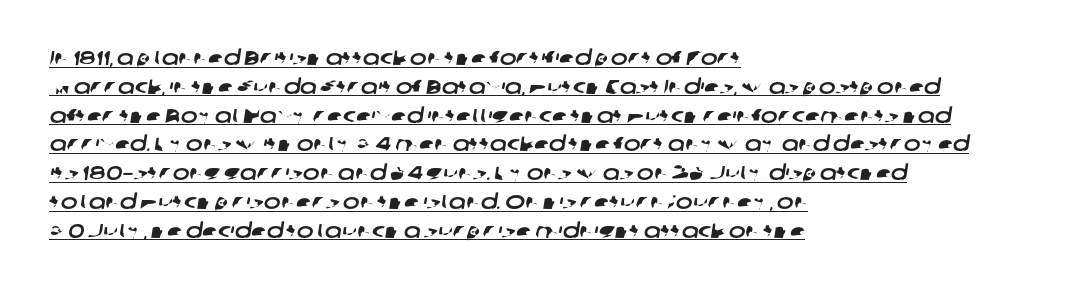
Q: Is the text underlined? A: Yes.
Q: How is the paragraph aligned? A: Left-aligned.
Q: Is the spacing between letters normal or unusually wide? A: Normal.
Q: Is the spacing between lines tight, normal or loose? A: Normal.
